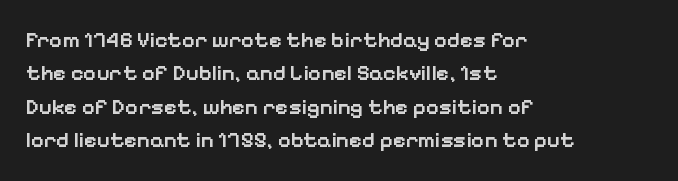
{"italic": "no", "bold": "semi", "underline": "no", "align": "left", "line_spacing": "normal", "line_spacing_ratio": 1.52, "letter_spacing": "normal", "letter_spacing_em": 0.0, "glyph_px": 22}
